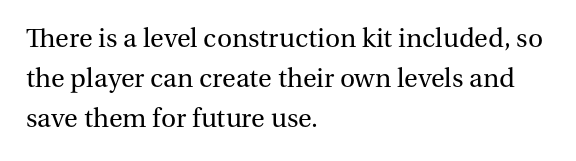
The image shows 28 px regular-weight serif type, upright; set left-aligned, normal line spacing (1.43x), normal letter spacing, not underlined; medium stroke contrast and a medium x-height.
